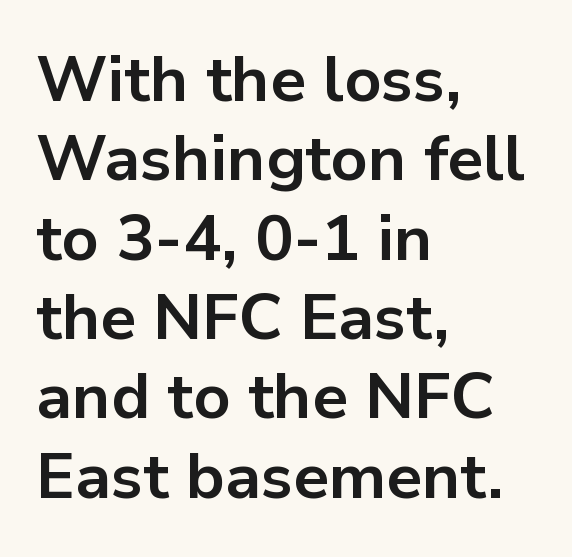
Q: Is the text bold? A: Yes.
Q: Is the text italic (slanted)? A: No, it is upright.
Q: Is the typeface a serif or a sans-serif typeface? A: Sans-serif.
Q: Is the text underlined? A: No.
Q: How is the paragraph aligned? A: Left-aligned.
Q: Is the spacing between letters normal or unusually wide? A: Normal.
Q: Width (condensed, normal, or wide)? A: Normal.
Q: Stroke contrast? A: Low.
Q: x-height? A: Medium.
Q: Monospaced? A: No.
